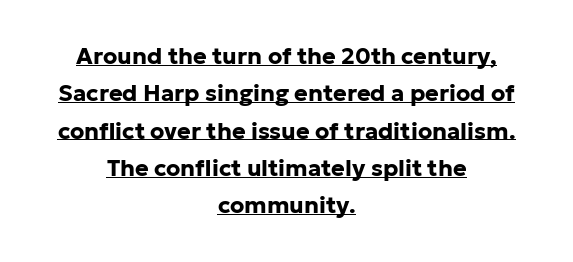
Q: Is the text bold? A: Yes.
Q: Is the text italic (slanted)? A: No, it is upright.
Q: Is the text underlined? A: Yes.
Q: How is the paragraph aligned? A: Centered.
Q: Is the spacing between letters normal or unusually wide? A: Normal.
Q: Is the spacing between lines tight, normal or loose? A: Normal.
